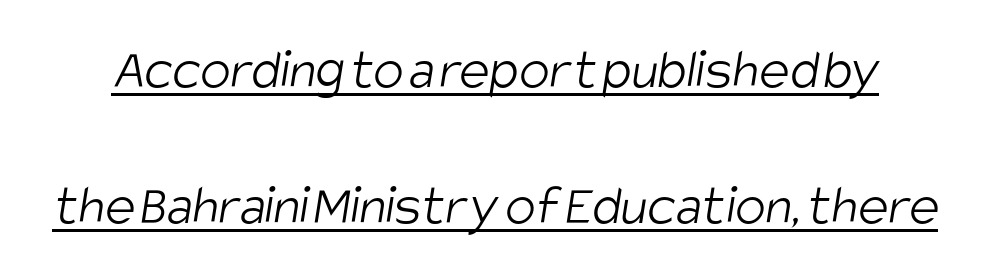
The image shows 57 px light, condensed sans-serif type; set loose line spacing (2.38x), normal letter spacing, underlined; low stroke contrast and a large x-height.
